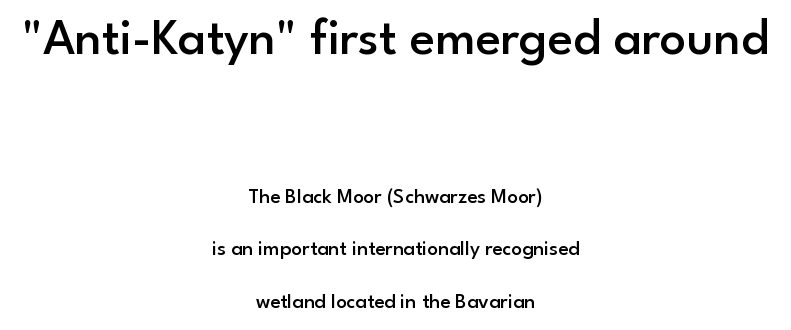
The compositor balanced each line on the midline. These words are printed semibold, heavier than regular yet not bold. A typesetter would call this proportional, since set widths differ per character. Lines of text with bare space underneath. Bigger letters appear in the top chunk; the bottom chunk is reduced. The block of text is sparse from top to bottom, with ample space between rows.
